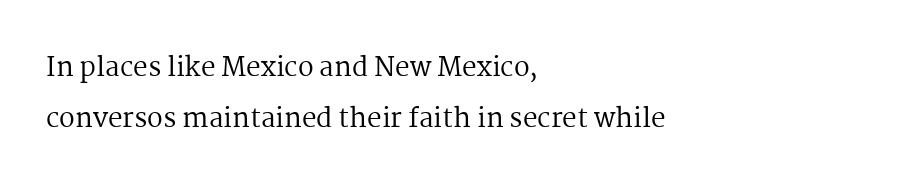
Q: Is the text bold? A: No.
Q: Is the text italic (slanted)? A: No, it is upright.
Q: Is the text underlined? A: No.
Q: How is the paragraph aligned? A: Left-aligned.
Q: Is the spacing between letters normal or unusually wide? A: Normal.
Q: Is the spacing between lines tight, normal or loose? A: Loose.
